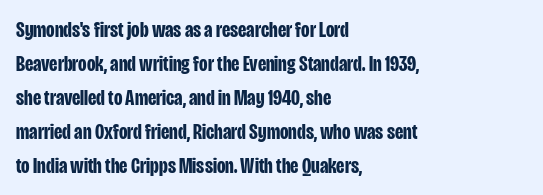
Q: Is the text bold? A: Yes.
Q: Is the text italic (slanted)? A: No, it is upright.
Q: Is the text underlined? A: No.
Q: How is the paragraph aligned? A: Left-aligned.
Q: Is the spacing between letters normal or unusually wide? A: Normal.
Q: Is the spacing between lines tight, normal or loose? A: Normal.
